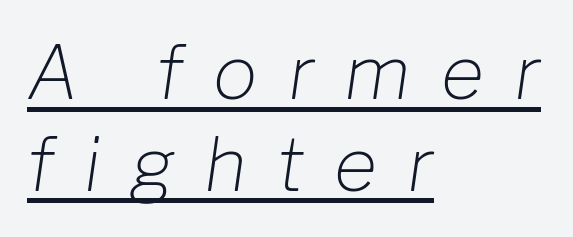
The image shows 74 px light type, italic (leaning right); set left-aligned, line spacing 1.24x, unusually wide letter spacing (+0.41 em), underlined; low stroke contrast and a medium x-height.
